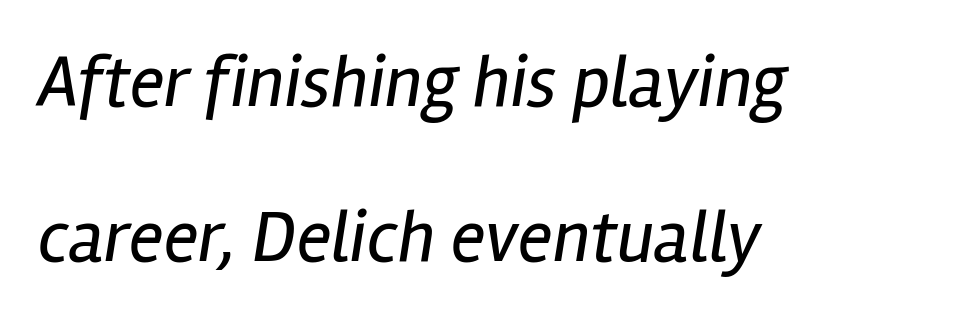
Q: Is the text bold? A: No.
Q: Is the text italic (slanted)? A: Yes, it leans right by about 12 degrees.
Q: Is the text underlined? A: No.
Q: How is the paragraph aligned? A: Left-aligned.
Q: Is the spacing between letters normal or unusually wide? A: Normal.
Q: Is the spacing between lines tight, normal or loose? A: Loose.
Q: Width (condensed, normal, or wide)? A: Condensed.
Q: Stroke contrast? A: Low.
Q: x-height? A: Medium.
Q: Monospaced? A: No.
